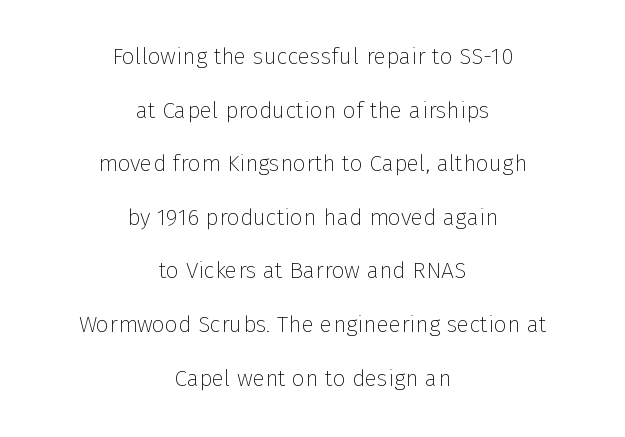
Q: Is the text bold? A: No.
Q: Is the text italic (slanted)? A: No, it is upright.
Q: Is the text underlined? A: No.
Q: How is the paragraph aligned? A: Centered.
Q: Is the spacing between letters normal or unusually wide? A: Normal.
Q: Is the spacing between lines tight, normal or loose? A: Loose.
